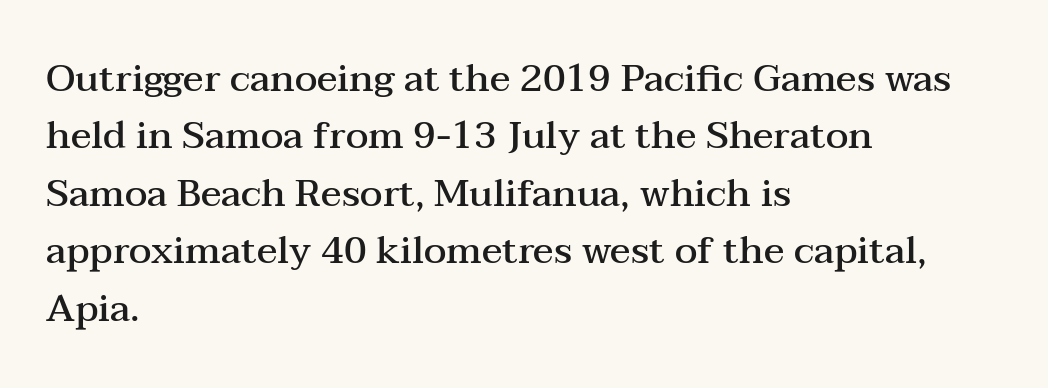
{"serif": "yes", "italic": "no", "bold": "semi", "weight": "semibold", "width": "wide", "stroke_contrast": "medium", "x_height": "medium", "monospaced": "no", "underline": "no", "align": "left", "line_spacing": "normal", "line_spacing_ratio": 1.51, "letter_spacing": "normal", "letter_spacing_em": 0.0, "glyph_px": 38}
